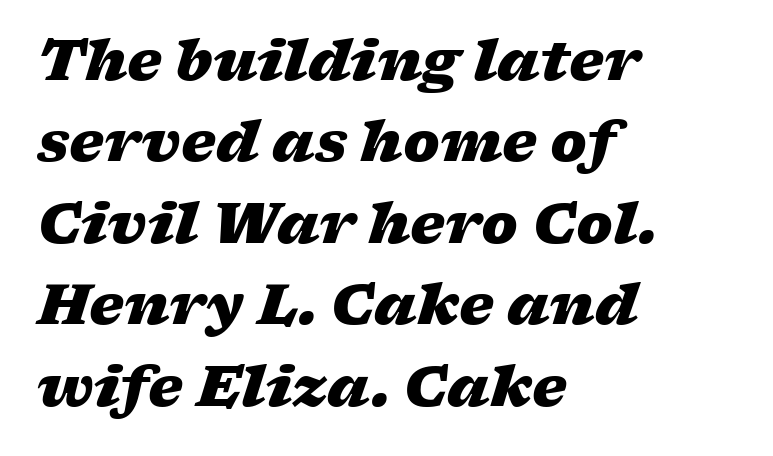
The image shows 55 px heavy, wide type, italic (leaning right); set left-aligned, normal line spacing (1.48x), normal letter spacing, not underlined; low stroke contrast and a medium x-height.
